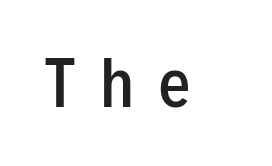
The image shows 62 px semibold, condensed sans-serif type, upright; set unusually wide letter spacing (+0.41 em), not underlined; low stroke contrast and a medium x-height.
